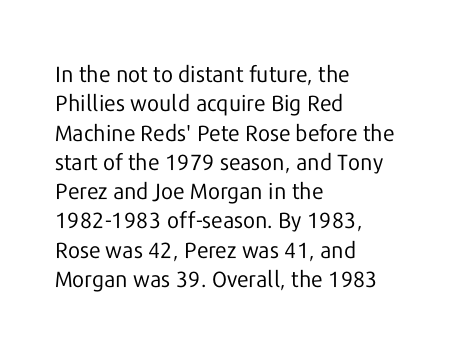
Q: Is the text bold? A: No.
Q: Is the text italic (slanted)? A: No, it is upright.
Q: Is the text underlined? A: No.
Q: How is the paragraph aligned? A: Left-aligned.
Q: Is the spacing between letters normal or unusually wide? A: Normal.
Q: Is the spacing between lines tight, normal or loose? A: Normal.
